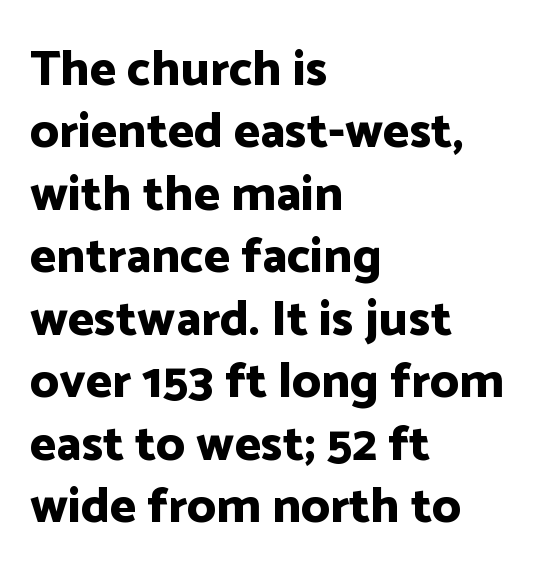
Is there much room between lines? A standard amount, neither cramped nor airy. Each line starts at the same left margin while the right side varies. Students, this is bold: see how much ink each stroke carries. Words float on clear page, feet unadorned. The face used here is proportionally spaced, like ordinary book or web type.
